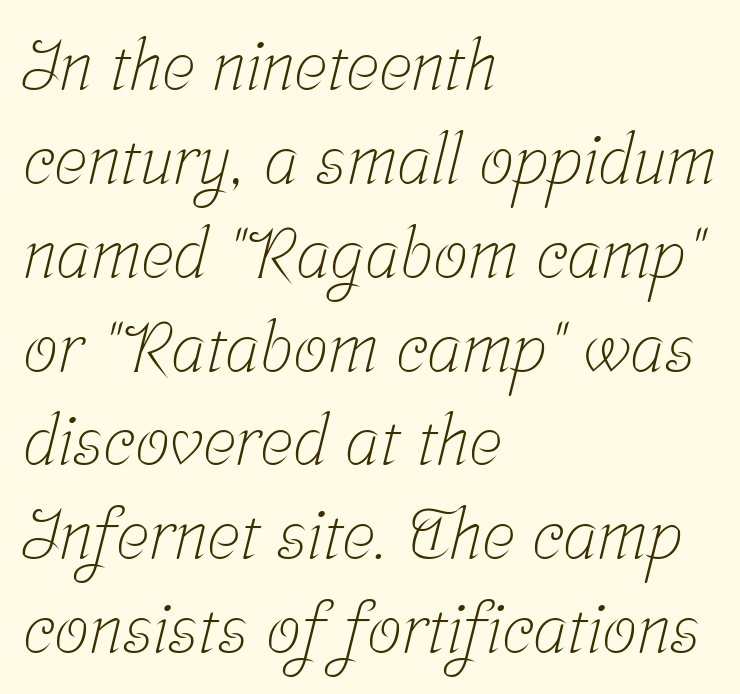
Q: Is the text bold? A: No.
Q: Is the typeface a serif or a sans-serif typeface? A: Serif.
Q: Is the text underlined? A: No.
Q: How is the paragraph aligned? A: Left-aligned.
Q: Is the spacing between letters normal or unusually wide? A: Normal.
Q: Is the spacing between lines tight, normal or loose? A: Normal.
Q: Width (condensed, normal, or wide)? A: Condensed.
Q: Stroke contrast? A: Low.
Q: x-height? A: Medium.
Q: Monospaced? A: No.
